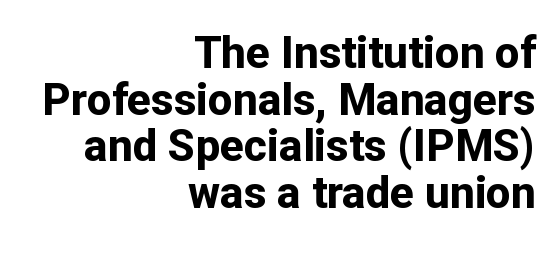
Proportional: the letters do not fall into vertical columns. Leftover space on each line is placed entirely before the opening word. This is roman type, the default non-slanted kind. You can tell from the bare stems that sans-serif type was used. Type without underlining.
